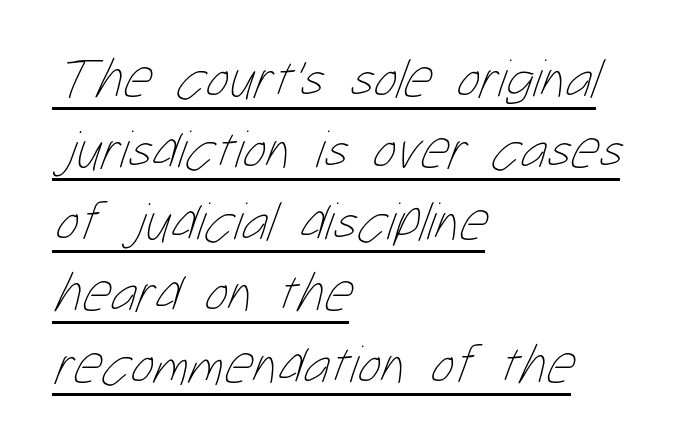
{"bold": "no", "weight": "thin", "width": "condensed", "stroke_contrast": "low", "x_height": "medium", "monospaced": "no", "underline": "yes", "align": "left", "line_spacing": "normal", "line_spacing_ratio": 1.3, "letter_spacing": "normal", "letter_spacing_em": 0.0, "glyph_px": 55}
